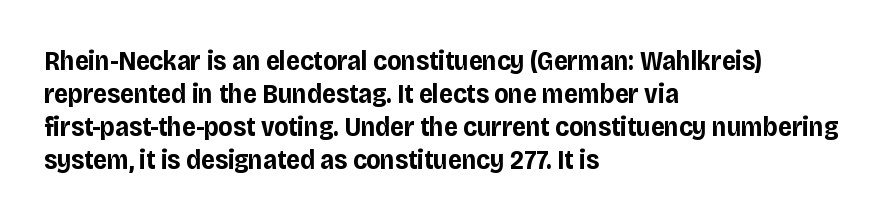
Words float on clear page, feet unadorned. Does the lettering tilt? It doesn't — this is upright. Visually the block forms a straight wall on the left and a jagged coastline on the right. These words are printed bold, with thick strokes throughout. Characters follow at the spacing the type designer built in.
